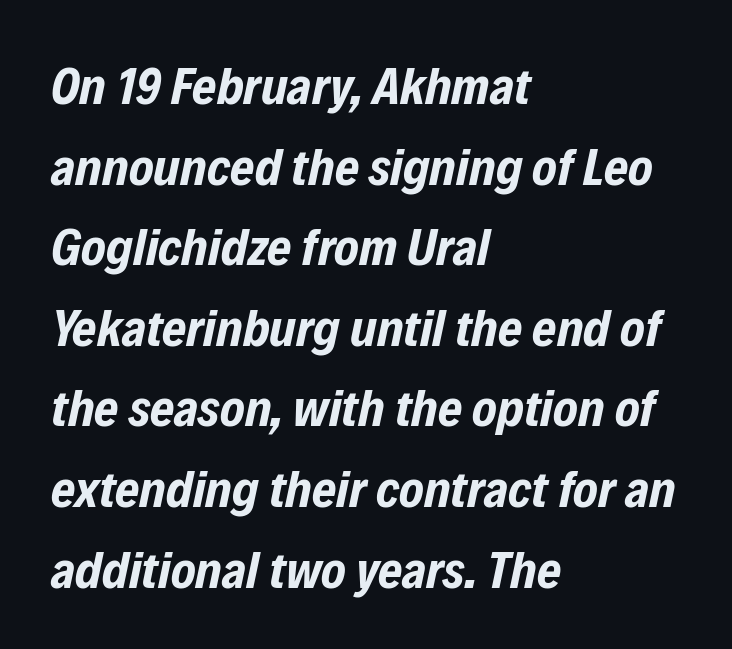
The image shows 52 px bold, condensed type, italic (leaning right); set left-aligned, normal line spacing (1.55x), normal letter spacing, not underlined; low stroke contrast and a medium x-height.
